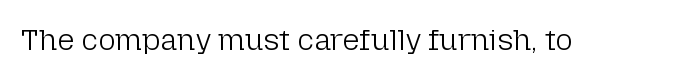
Q: Is the text bold? A: No.
Q: Is the text italic (slanted)? A: No, it is upright.
Q: Is the typeface a serif or a sans-serif typeface? A: Sans-serif.
Q: Is the text underlined? A: No.
Q: Is the spacing between letters normal or unusually wide? A: Normal.
Q: Width (condensed, normal, or wide)? A: Normal.
Q: Stroke contrast? A: Low.
Q: x-height? A: Medium.
Q: Monospaced? A: No.
